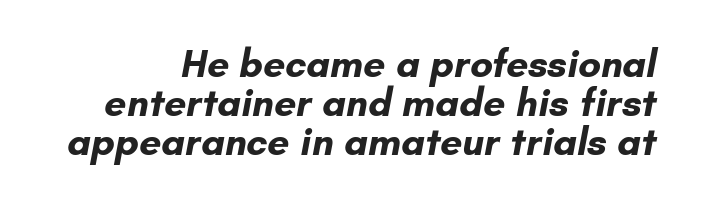
The image shows 39 px bold sans-serif type; set tight line spacing (1.0x), normal letter spacing, not underlined; low stroke contrast and a small x-height.
